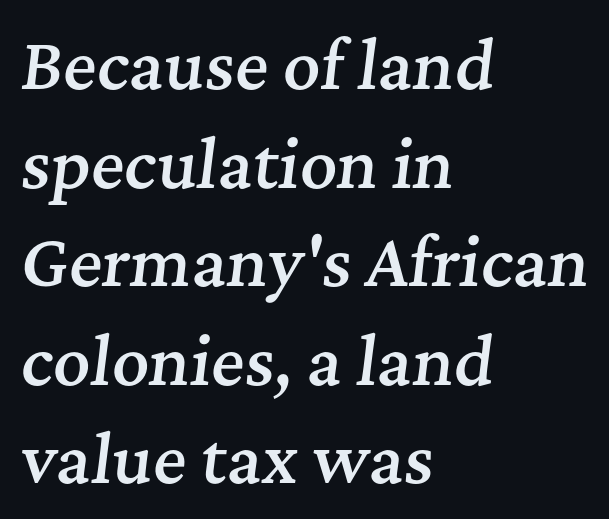
The image shows 64 px semibold serif type, italic (leaning right); set left-aligned, normal line spacing (1.54x), normal letter spacing, not underlined; medium stroke contrast and a medium x-height.
